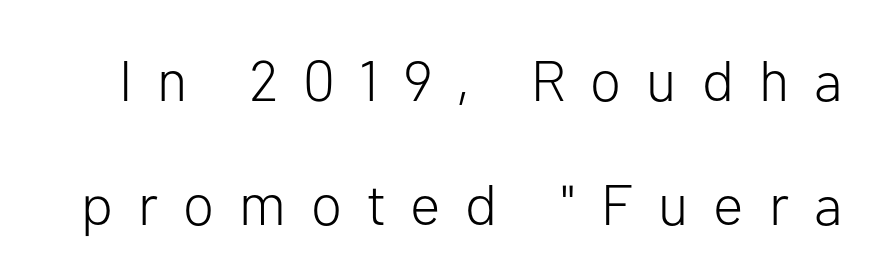
Q: Is the text bold? A: No.
Q: Is the text italic (slanted)? A: No, it is upright.
Q: Is the typeface a serif or a sans-serif typeface? A: Sans-serif.
Q: Is the text underlined? A: No.
Q: Is the spacing between letters normal or unusually wide? A: Unusually wide.
Q: Is the spacing between lines tight, normal or loose? A: Loose.
Q: Width (condensed, normal, or wide)? A: Normal.
Q: Stroke contrast? A: Low.
Q: x-height? A: Medium.
Q: Monospaced? A: No.
